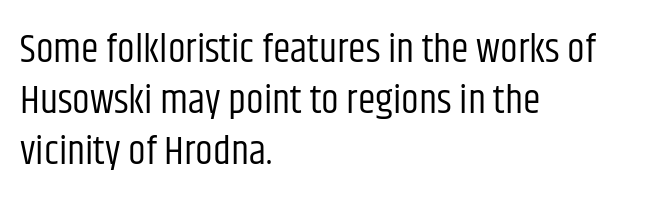
The face looks like a standard text weight, possibly lighter. No extra tracking has been applied to these lines. Looks like regular typesetting: each glyph gets only the width it needs. Compared with a centered layout, this one pins lines to the left instead. Serif or sans? Sans — the stroke terminals are bare.
